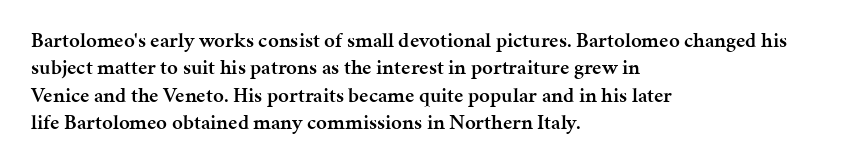
{"italic": "no", "bold": "semi", "underline": "no", "align": "left", "line_spacing": "normal", "line_spacing_ratio": 1.3, "letter_spacing": "normal", "letter_spacing_em": 0.0, "glyph_px": 21}
